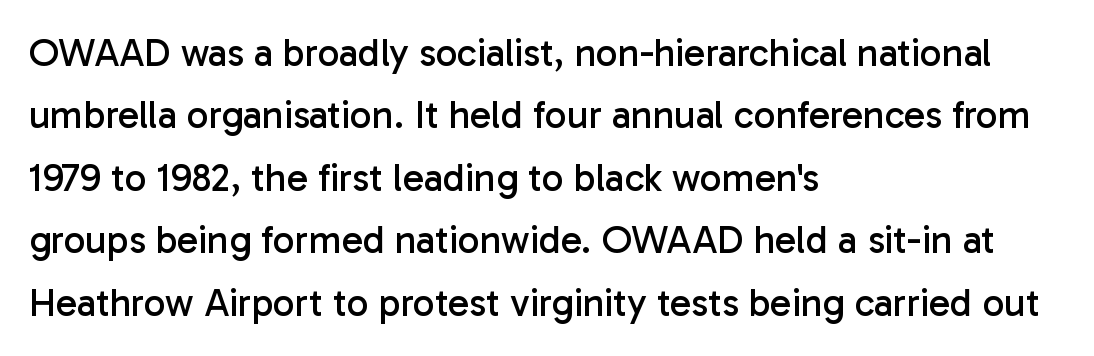
{"serif": "no", "italic": "no", "bold": "no", "weight": "regular", "width": "normal", "stroke_contrast": "low", "x_height": "medium", "monospaced": "no", "underline": "no", "align": "left", "line_spacing": "normal", "line_spacing_ratio": 1.6, "letter_spacing": "normal", "letter_spacing_em": 0.0, "glyph_px": 39}
